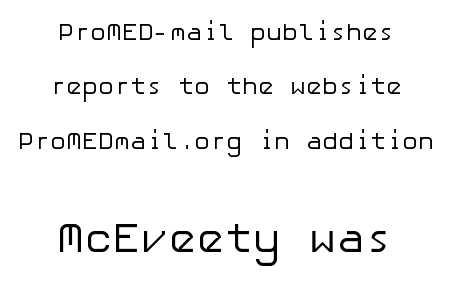
{"serif": "no", "italic": "no", "bold": "no", "weight": "regular", "width": "normal", "stroke_contrast": "low", "x_height": "medium", "underline": "no", "align": "center", "line_spacing": "loose", "line_spacing_ratio": 2.27, "letter_spacing": "normal", "letter_spacing_em": 0.0, "larger_block": "second", "size_ratio": 1.75, "glyph_px": 42}
